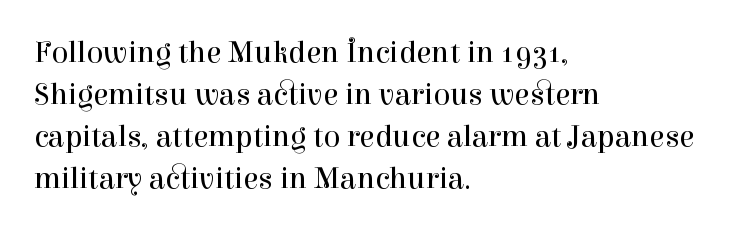
{"serif": "yes", "italic": "no", "bold": "no", "weight": "regular", "width": "normal", "stroke_contrast": "high", "x_height": "medium", "monospaced": "no", "underline": "no", "align": "left", "line_spacing": "normal", "line_spacing_ratio": 1.35, "letter_spacing": "normal", "letter_spacing_em": 0.0, "glyph_px": 31}
